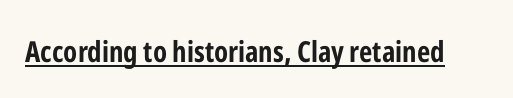
{"serif": "no", "italic": "no", "bold": "yes", "weight": "bold", "width": "condensed", "stroke_contrast": "low", "x_height": "medium", "monospaced": "no", "underline": "yes", "letter_spacing": "normal", "letter_spacing_em": 0.0, "glyph_px": 29}
